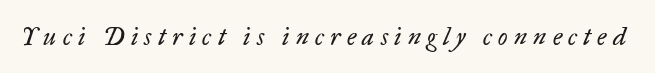
Q: Is the text bold? A: No.
Q: Is the text italic (slanted)? A: Yes, it leans right by about 17 degrees.
Q: Is the text underlined? A: No.
Q: Is the spacing between letters normal or unusually wide? A: Unusually wide.
